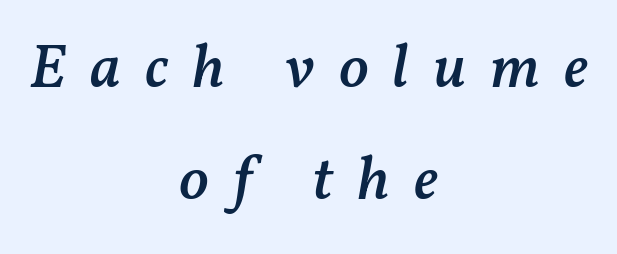
Every row of glyphs is offset so its center matches the block's center. Quick note: italic. Inter-character spacing is expanded well beyond the font's built-in metrics. In terms of weight, the rendering is demibold, just under bold. These lines are rendered in a variable-pitch font. Bare-footed words on every line.
